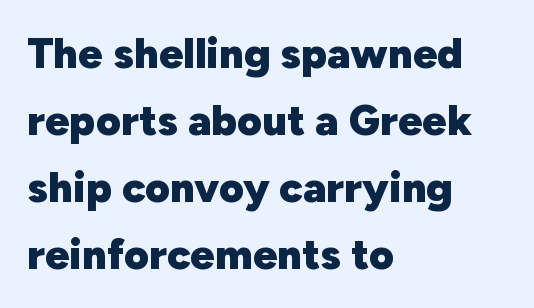
Q: Is the text bold? A: Yes.
Q: Is the text italic (slanted)? A: No, it is upright.
Q: Is the typeface a serif or a sans-serif typeface? A: Sans-serif.
Q: Is the text underlined? A: No.
Q: How is the paragraph aligned? A: Left-aligned.
Q: Is the spacing between letters normal or unusually wide? A: Normal.
Q: Is the spacing between lines tight, normal or loose? A: Normal.
Q: Width (condensed, normal, or wide)? A: Normal.
Q: Stroke contrast? A: Low.
Q: x-height? A: Medium.
Q: Monospaced? A: No.
